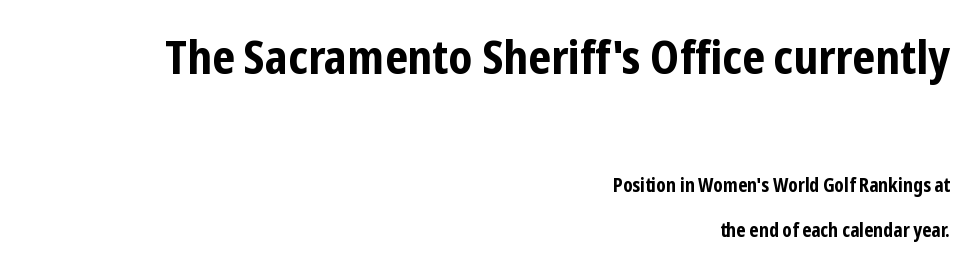
{"serif": "no", "italic": "no", "bold": "yes", "weight": "bold", "width": "condensed", "stroke_contrast": "low", "x_height": "medium", "monospaced": "no", "underline": "no", "align": "right", "line_spacing": "loose", "line_spacing_ratio": 2.35, "letter_spacing": "normal", "letter_spacing_em": 0.0, "larger_block": "first", "size_ratio": 2.47, "glyph_px": 47}
